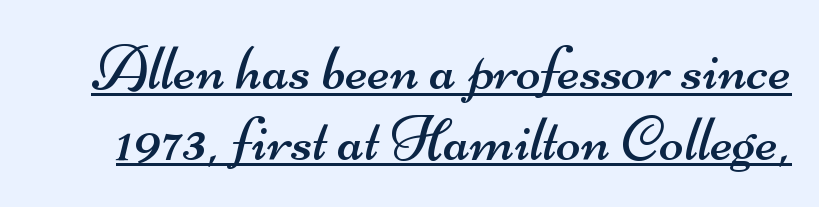
The image shows 65 px regular-weight, wide sans-serif type; set tight line spacing (1.09x), normal letter spacing, underlined; medium stroke contrast and a small x-height.
